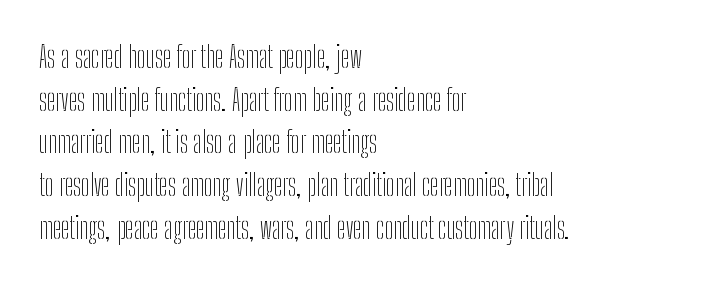
Leading matches the norm, producing a regular column. The lines in this sample share a left origin and differ only in where they stop. Anything drawn beneath the words? Only blank space. Regarding serifs, this sample does without them.
